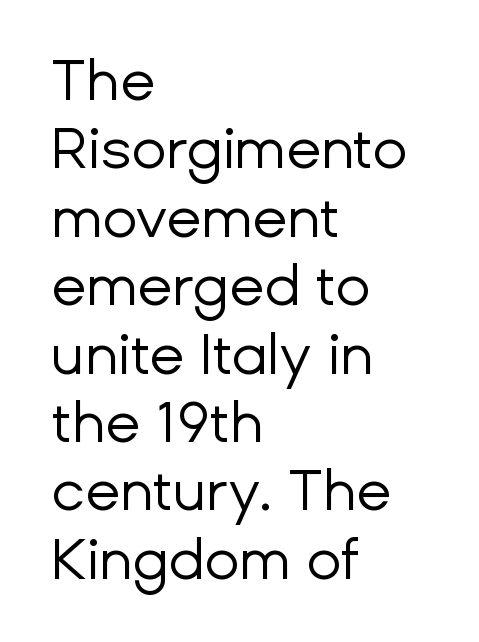
Q: Is the text bold? A: No.
Q: Is the text italic (slanted)? A: No, it is upright.
Q: Is the typeface a serif or a sans-serif typeface? A: Sans-serif.
Q: Is the text underlined? A: No.
Q: How is the paragraph aligned? A: Left-aligned.
Q: Is the spacing between letters normal or unusually wide? A: Normal.
Q: Width (condensed, normal, or wide)? A: Normal.
Q: Stroke contrast? A: Low.
Q: x-height? A: Medium.
Q: Monospaced? A: No.
